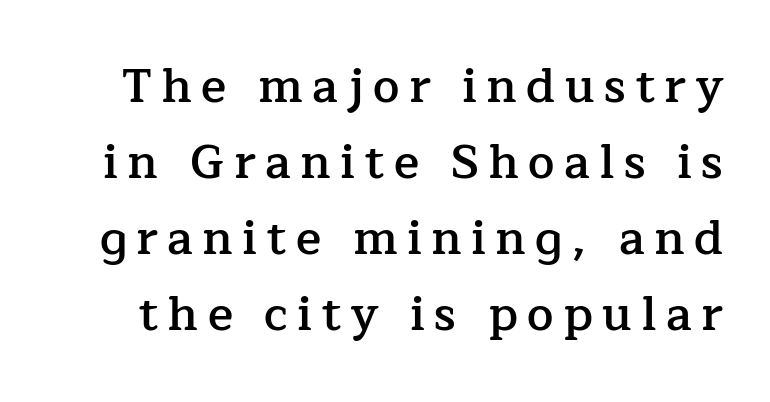
Q: Is the text bold? A: Semi-bold.
Q: Is the text italic (slanted)? A: No, it is upright.
Q: Is the typeface a serif or a sans-serif typeface? A: Serif.
Q: Is the text underlined? A: No.
Q: Is the spacing between letters normal or unusually wide? A: Unusually wide.
Q: Is the spacing between lines tight, normal or loose? A: Normal.
Q: Width (condensed, normal, or wide)? A: Normal.
Q: Stroke contrast? A: Low.
Q: x-height? A: Medium.
Q: Monospaced? A: No.
